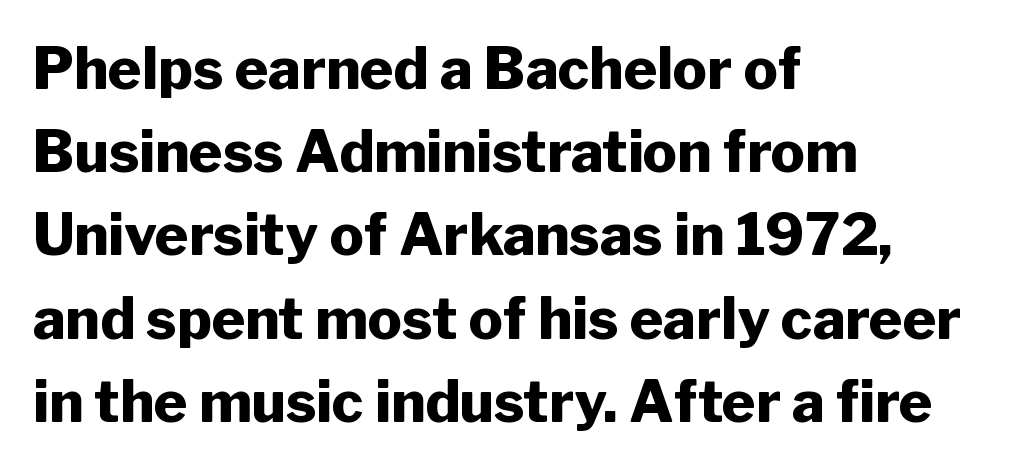
Q: Is the text bold? A: Yes.
Q: Is the text italic (slanted)? A: No, it is upright.
Q: Is the typeface a serif or a sans-serif typeface? A: Sans-serif.
Q: Is the text underlined? A: No.
Q: How is the paragraph aligned? A: Left-aligned.
Q: Is the spacing between letters normal or unusually wide? A: Normal.
Q: Is the spacing between lines tight, normal or loose? A: Normal.
Q: Width (condensed, normal, or wide)? A: Normal.
Q: Stroke contrast? A: Low.
Q: x-height? A: Medium.
Q: Monospaced? A: No.
